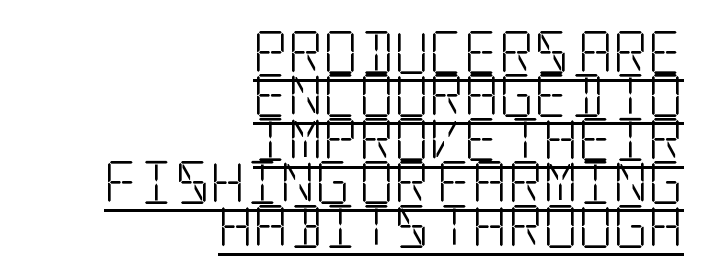
{"serif": "yes", "italic": "no", "bold": "no", "weight": "light", "width": "condensed", "stroke_contrast": "low", "x_height": "large", "underline": "yes", "align": "right", "line_spacing": "tight", "line_spacing_ratio": 1.01, "letter_spacing": "normal", "letter_spacing_em": 0.0, "glyph_px": 43}
